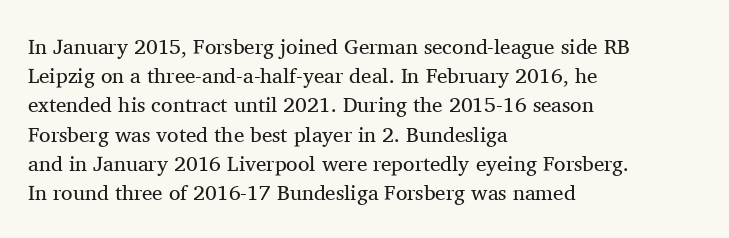
{"italic": "no", "bold": "no", "underline": "no", "align": "left", "line_spacing": "normal", "line_spacing_ratio": 1.39, "letter_spacing": "normal", "letter_spacing_em": 0.0, "glyph_px": 21}
